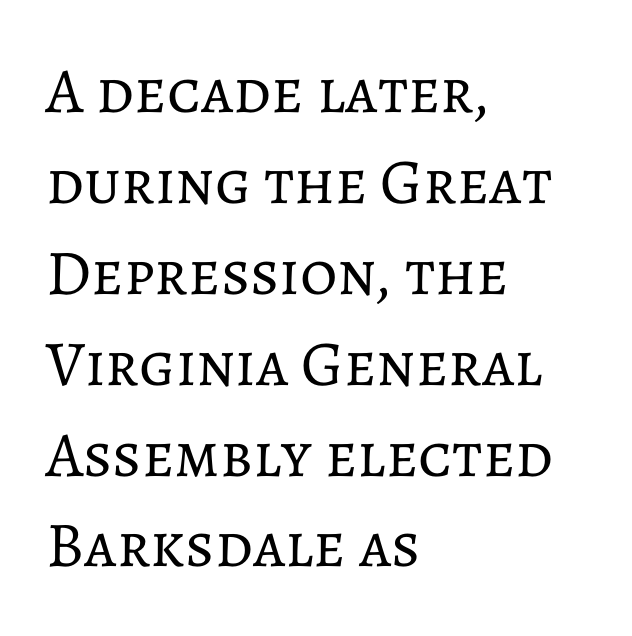
The image shows 64 px regular-weight type, upright; set left-aligned, normal line spacing (1.42x), normal letter spacing, not underlined; low stroke contrast and a medium x-height.
